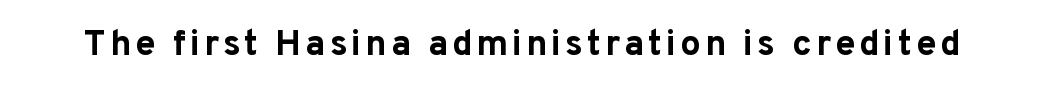
Q: Is the text bold? A: Yes.
Q: Is the text italic (slanted)? A: No, it is upright.
Q: Is the typeface a serif or a sans-serif typeface? A: Sans-serif.
Q: Is the text underlined? A: No.
Q: Width (condensed, normal, or wide)? A: Normal.
Q: Stroke contrast? A: Low.
Q: x-height? A: Medium.
Q: Monospaced? A: No.
